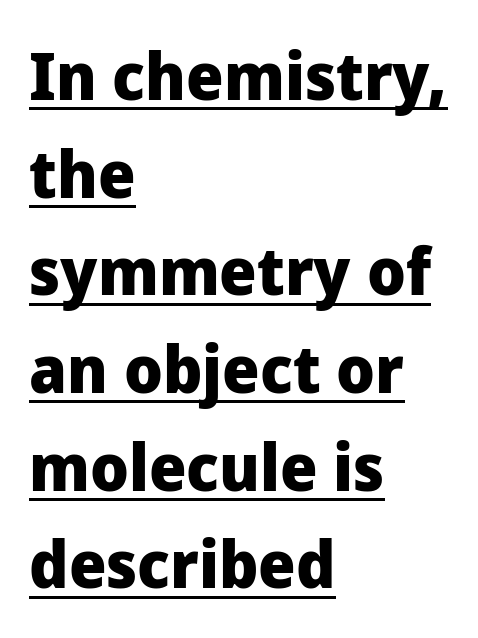
The image shows 66 px heavy sans-serif type, upright; set left-aligned, normal line spacing (1.48x), normal letter spacing, underlined; low stroke contrast and a medium x-height.
